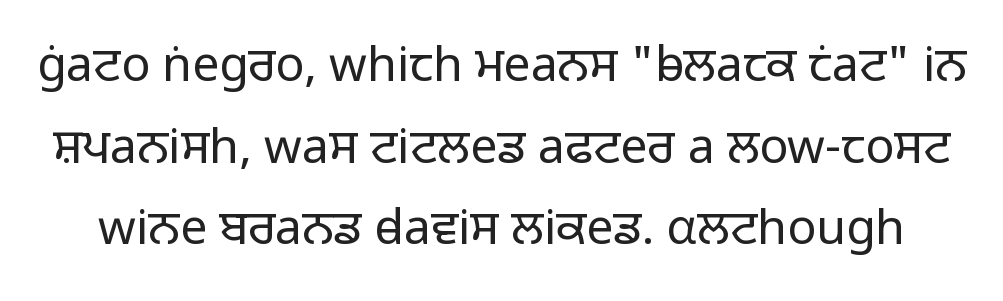
Looks like regular typesetting: each glyph gets only the width it needs. Only glyphs here, with clear space below each row. The leading is moderate, giving the passage an even texture. This rendering employs a face without finishing strokes, i.e., a sans-serif. Upright lettering throughout.
